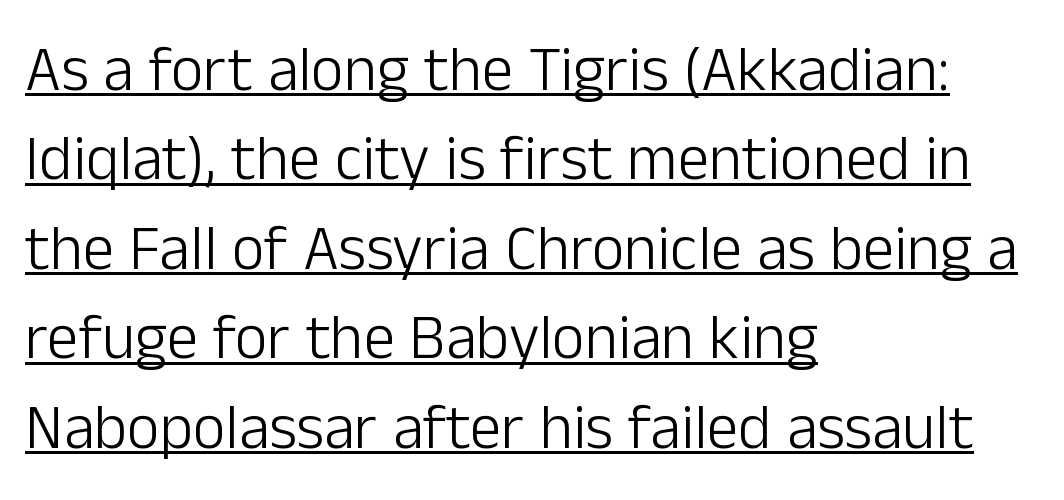
The type is set solid horizontally, with unmodified tracking. Where is the straight margin? On the left. Regarding serifs, this sample does without them. Heft: none added — not bold. Glance below the letters and you will spot a drawn line.
